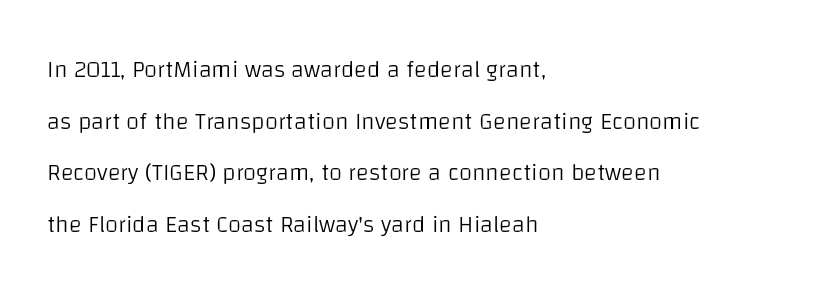
The image shows 24 px text type, upright; set left-aligned, loose line spacing (2.15x), normal letter spacing, not underlined.
